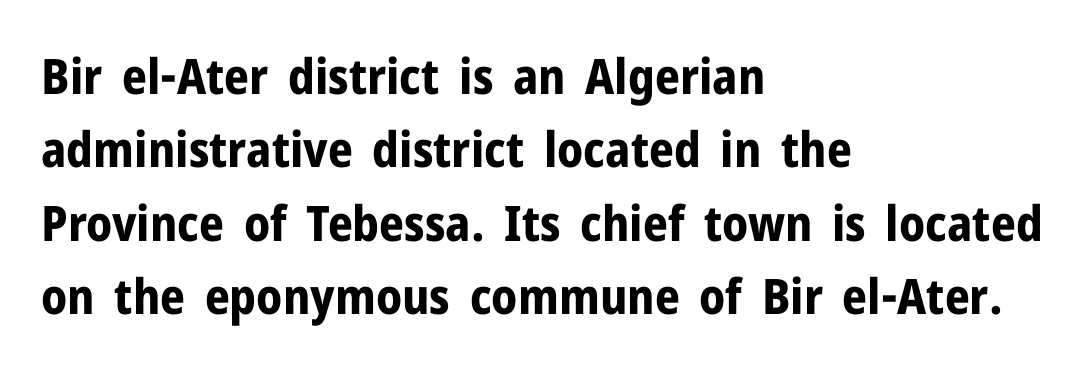
The image shows 49 px bold sans-serif type, upright; set left-aligned, normal line spacing (1.5x), normal letter spacing, not underlined; low stroke contrast and a medium x-height.
